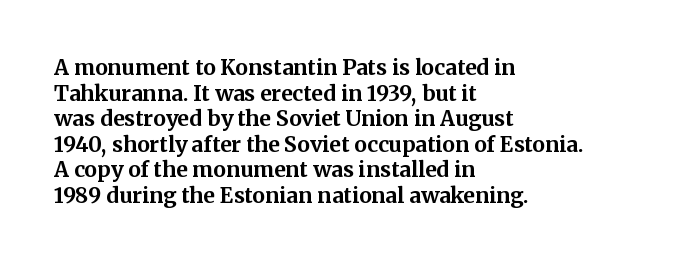
Q: Is the text bold? A: Yes.
Q: Is the text italic (slanted)? A: No, it is upright.
Q: Is the text underlined? A: No.
Q: How is the paragraph aligned? A: Left-aligned.
Q: Is the spacing between letters normal or unusually wide? A: Normal.
